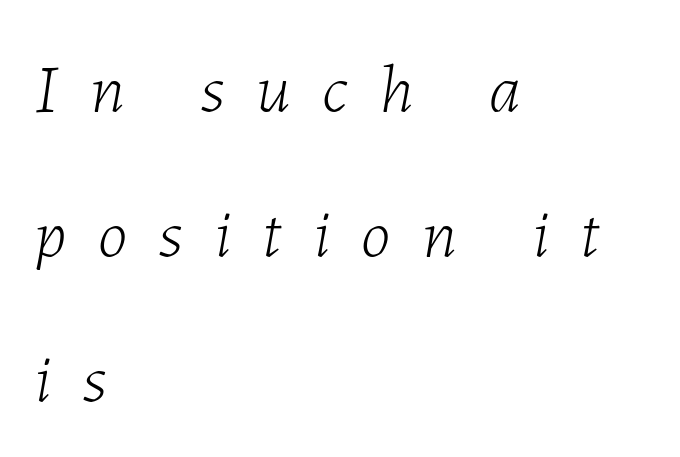
{"italic": "yes", "lean": "right", "slant_degrees": 7, "bold": "no", "weight": "light", "width": "normal", "stroke_contrast": "low", "x_height": "medium", "monospaced": "no", "underline": "no", "align": "left", "line_spacing": "loose", "line_spacing_ratio": 2.13, "letter_spacing": "wide", "letter_spacing_em": 0.46, "glyph_px": 68}
